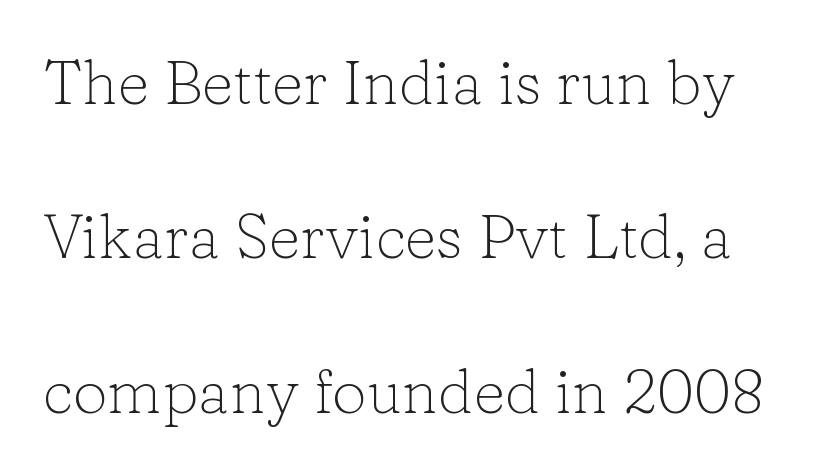
The letters advance in unequal steps, a hallmark of proportional type. The cut favours lightness, reaching ordinary text weight at its darkest. Letterform terminals end in serifs throughout the passage. A typesetter would call this zero additional tracking. A bare baseline throughout the passage. A typesetter would call this leading open, well beyond the default.
